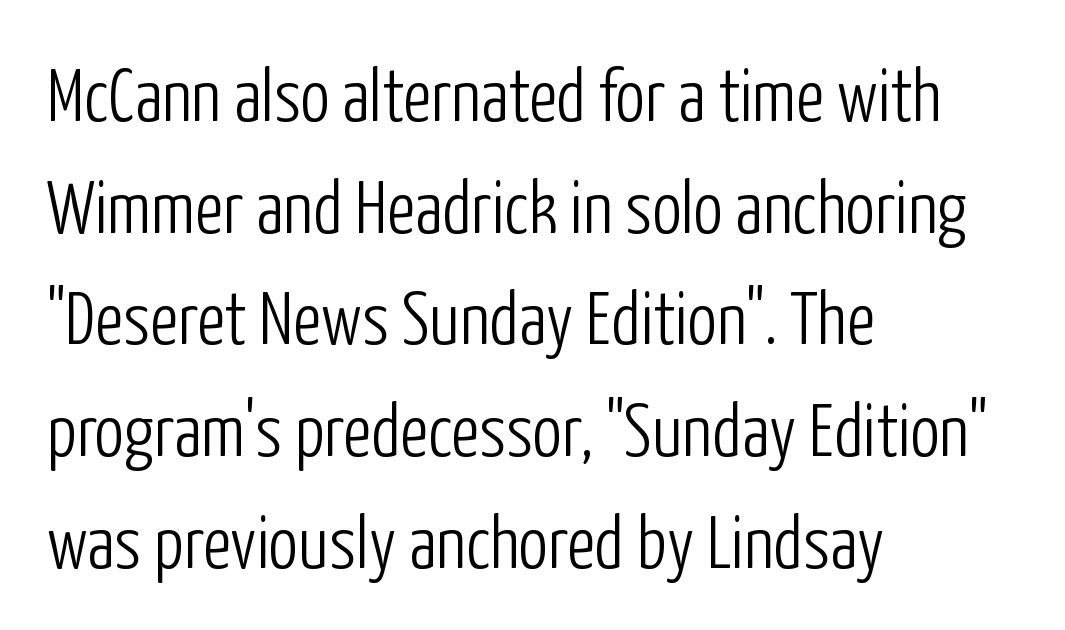
Q: Is the text bold? A: No.
Q: Is the text italic (slanted)? A: No, it is upright.
Q: Is the typeface a serif or a sans-serif typeface? A: Sans-serif.
Q: Is the text underlined? A: No.
Q: How is the paragraph aligned? A: Left-aligned.
Q: Is the spacing between letters normal or unusually wide? A: Normal.
Q: Is the spacing between lines tight, normal or loose? A: Normal.
Q: Width (condensed, normal, or wide)? A: Condensed.
Q: Stroke contrast? A: Low.
Q: x-height? A: Medium.
Q: Monospaced? A: No.
